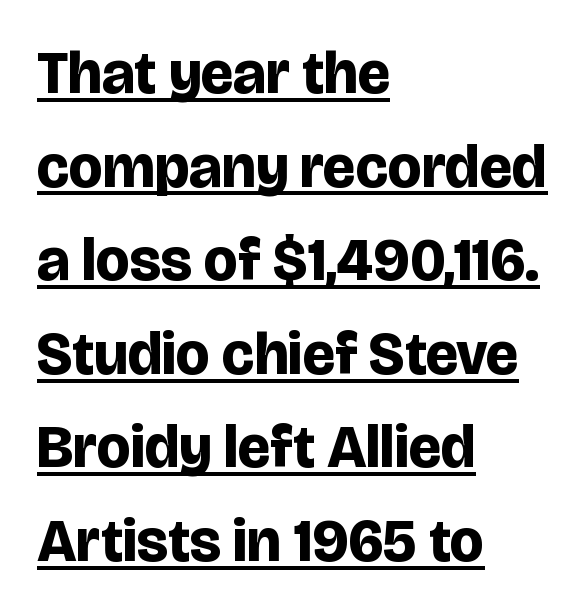
The image shows 60 px bold sans-serif type, upright; set left-aligned, normal line spacing (1.56x), normal letter spacing, underlined; low stroke contrast and a large x-height.
